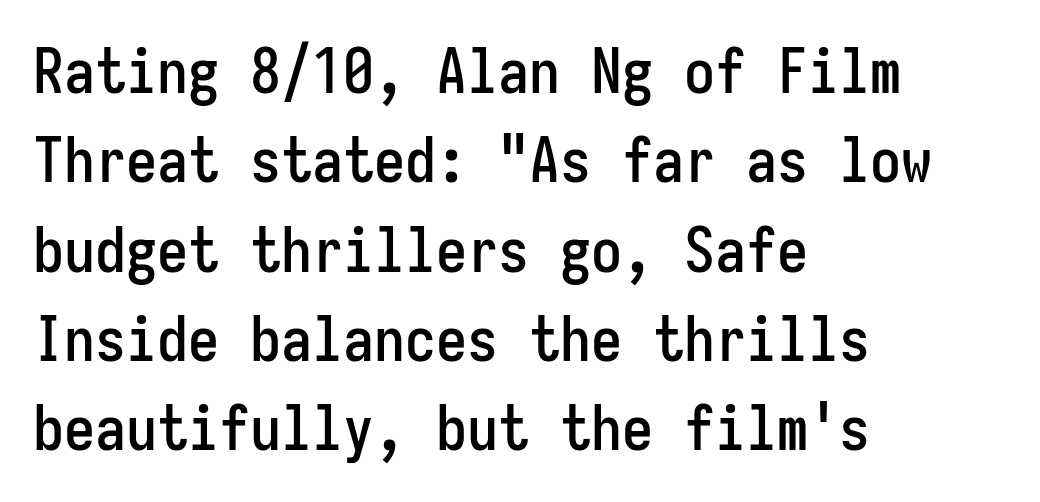
{"serif": "no", "italic": "no", "width": "condensed", "stroke_contrast": "low", "x_height": "medium", "monospaced": "yes", "underline": "no", "align": "left", "line_spacing": "normal", "line_spacing_ratio": 1.44, "letter_spacing": "normal", "letter_spacing_em": 0.0, "glyph_px": 62}
